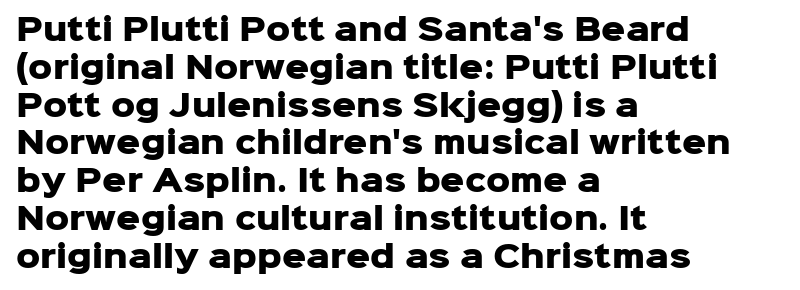
{"serif": "no", "italic": "no", "bold": "yes", "weight": "heavy", "width": "normal", "stroke_contrast": "low", "x_height": "medium", "monospaced": "no", "underline": "no", "align": "left", "line_spacing": "normal", "line_spacing_ratio": 1.26, "letter_spacing": "normal", "letter_spacing_em": 0.0, "glyph_px": 30}
